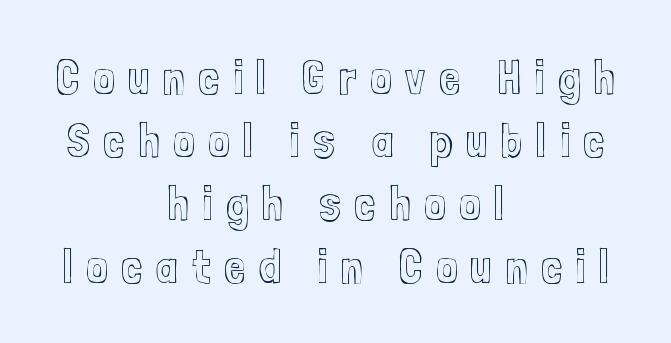
{"italic": "no", "width": "condensed", "x_height": "medium", "monospaced": "no", "underline": "no", "align": "center", "line_spacing": "normal", "line_spacing_ratio": 1.31, "letter_spacing": "wide", "letter_spacing_em": 0.28, "glyph_px": 48}
